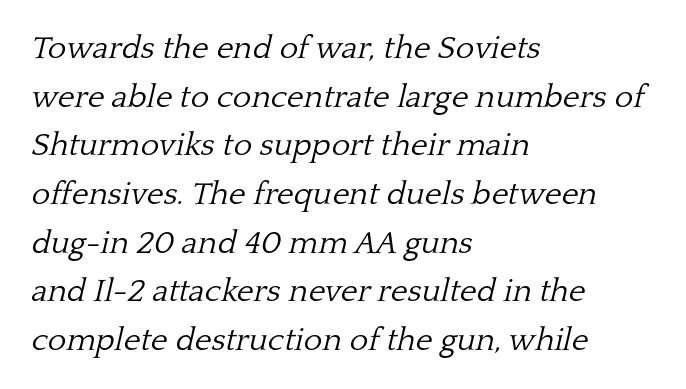
Q: Is the text bold? A: No.
Q: Is the text italic (slanted)? A: Yes, it leans right by about 13 degrees.
Q: Is the typeface a serif or a sans-serif typeface? A: Serif.
Q: Is the text underlined? A: No.
Q: How is the paragraph aligned? A: Left-aligned.
Q: Is the spacing between letters normal or unusually wide? A: Normal.
Q: Is the spacing between lines tight, normal or loose? A: Normal.
Q: Width (condensed, normal, or wide)? A: Normal.
Q: Stroke contrast? A: Low.
Q: x-height? A: Medium.
Q: Monospaced? A: No.
